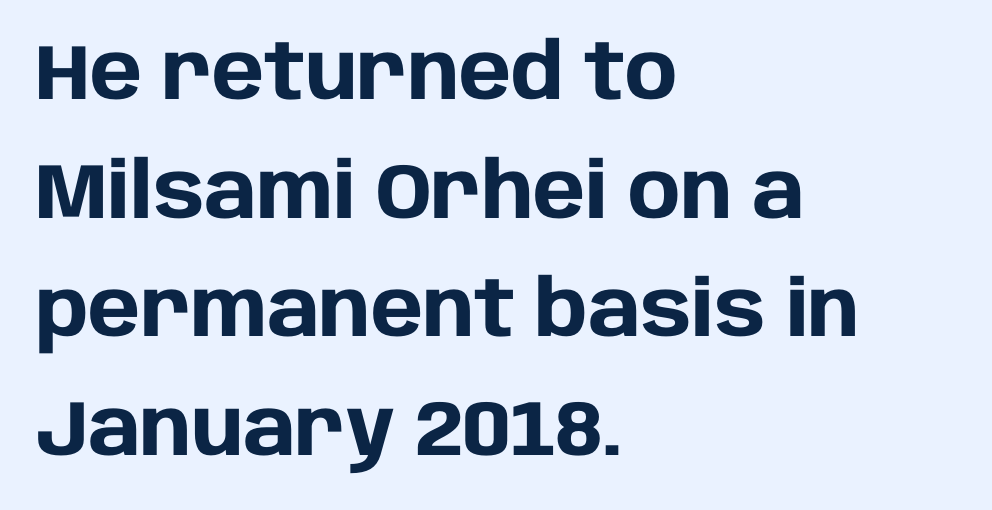
Q: Is the text bold? A: Yes.
Q: Is the text italic (slanted)? A: No, it is upright.
Q: Is the typeface a serif or a sans-serif typeface? A: Sans-serif.
Q: Is the text underlined? A: No.
Q: How is the paragraph aligned? A: Left-aligned.
Q: Is the spacing between letters normal or unusually wide? A: Normal.
Q: Is the spacing between lines tight, normal or loose? A: Normal.
Q: Width (condensed, normal, or wide)? A: Normal.
Q: Stroke contrast? A: Low.
Q: x-height? A: Large.
Q: Monospaced? A: No.
